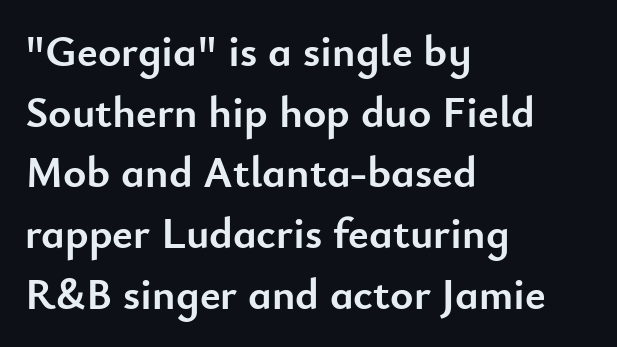
The image shows 44 px semibold sans-serif type, upright; set left-aligned, normal line spacing (1.38x), normal letter spacing, not underlined; low stroke contrast and a small x-height.
